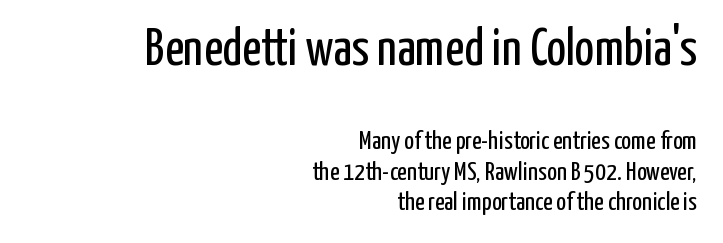
The image shows 52 px regular-weight, condensed sans-serif type, upright; set right-aligned, line spacing 1.18x, normal letter spacing, not underlined; the first (top) block is 2.0x larger; low stroke contrast and a medium x-height.
